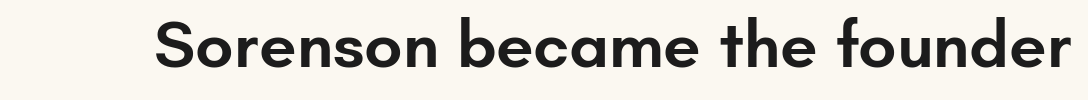
The image shows 67 px semibold sans-serif type, upright; set normal letter spacing, not underlined; low stroke contrast and a small x-height.
